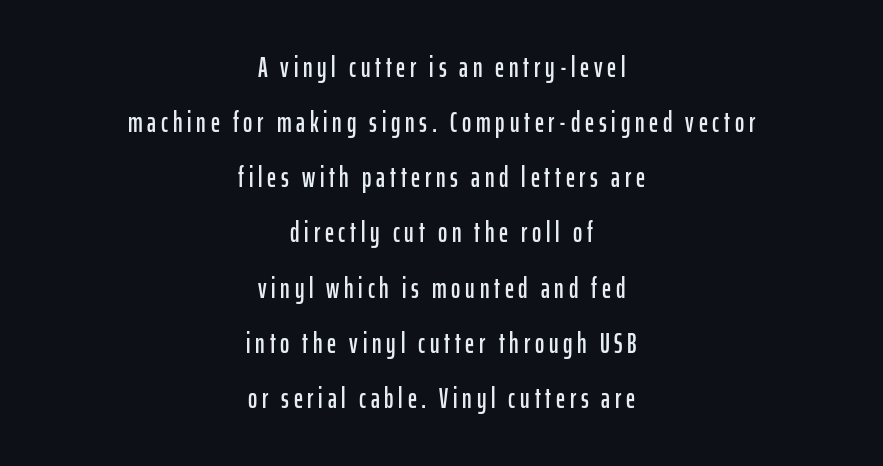
Q: Is the text italic (slanted)? A: No, it is upright.
Q: Is the typeface a serif or a sans-serif typeface? A: Sans-serif.
Q: Is the text underlined? A: No.
Q: How is the paragraph aligned? A: Centered.
Q: Is the spacing between lines tight, normal or loose? A: Loose.
Q: Width (condensed, normal, or wide)? A: Condensed.
Q: Stroke contrast? A: Low.
Q: x-height? A: Medium.
Q: Monospaced? A: No.
